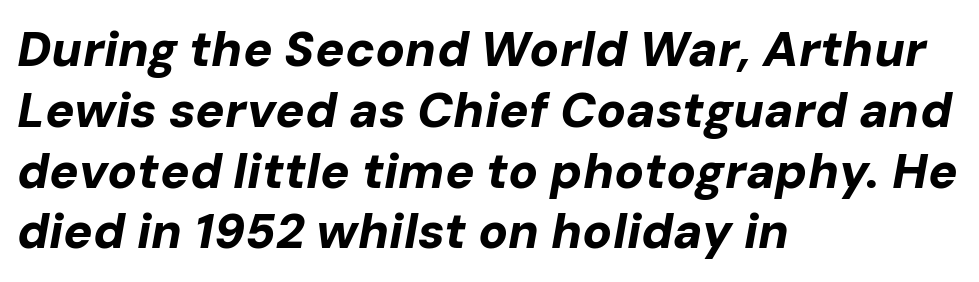
Compared with an ordinary text face, these strokes are far heavier — a full bold. Horizontally, the lines are justified to the leading edge only. Quick note: underline off. Each word holds together tightly as a unit, with standard inter-letter gaps. These lines were composed using italics.
